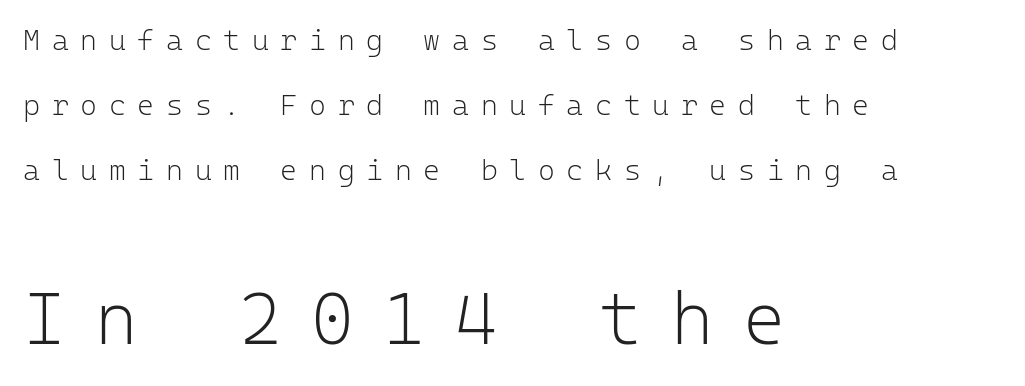
{"serif": "no", "italic": "no", "bold": "no", "weight": "light", "width": "normal", "stroke_contrast": "low", "x_height": "medium", "monospaced": "yes", "underline": "no", "align": "left", "line_spacing": "loose", "line_spacing_ratio": 2.24, "letter_spacing": "wide", "letter_spacing_em": 0.4, "larger_block": "second", "size_ratio": 2.52, "glyph_px": 73}
